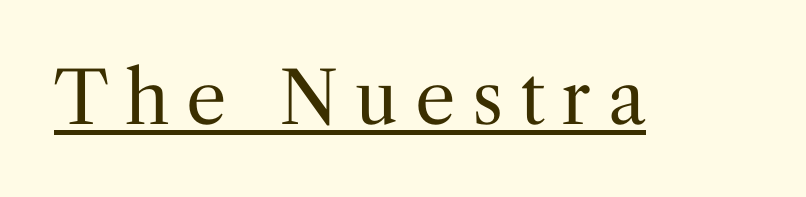
{"serif": "yes", "italic": "no", "bold": "no", "weight": "regular", "width": "normal", "stroke_contrast": "medium", "x_height": "medium", "monospaced": "no", "underline": "yes", "letter_spacing": "wide", "letter_spacing_em": 0.23, "glyph_px": 72}
